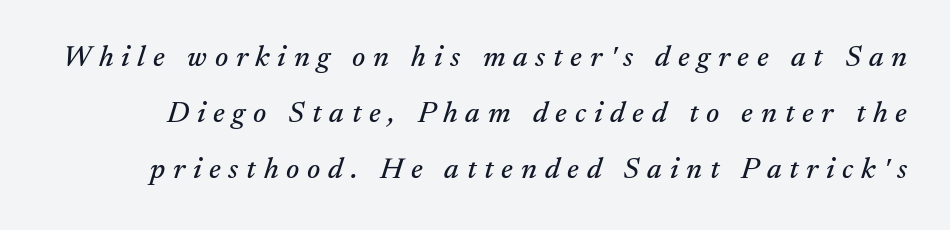
Q: Is the text italic (slanted)? A: Yes, it leans right by about 17 degrees.
Q: Is the typeface a serif or a sans-serif typeface? A: Serif.
Q: Is the text underlined? A: No.
Q: Is the spacing between letters normal or unusually wide? A: Unusually wide.
Q: Width (condensed, normal, or wide)? A: Normal.
Q: Stroke contrast? A: Medium.
Q: x-height? A: Small.
Q: Monospaced? A: No.
